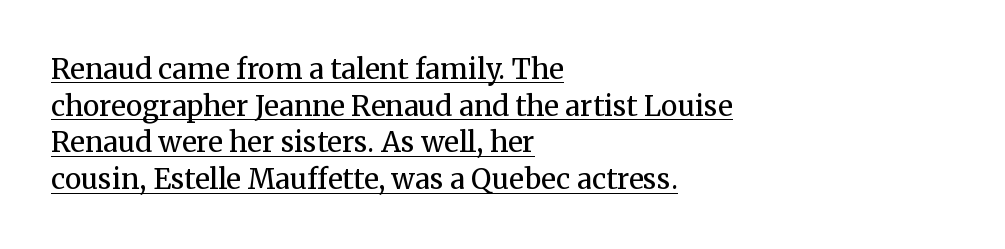
The image shows 28 px regular-weight serif type, upright; set left-aligned, normal line spacing (1.31x), normal letter spacing, underlined; medium stroke contrast and a medium x-height.
